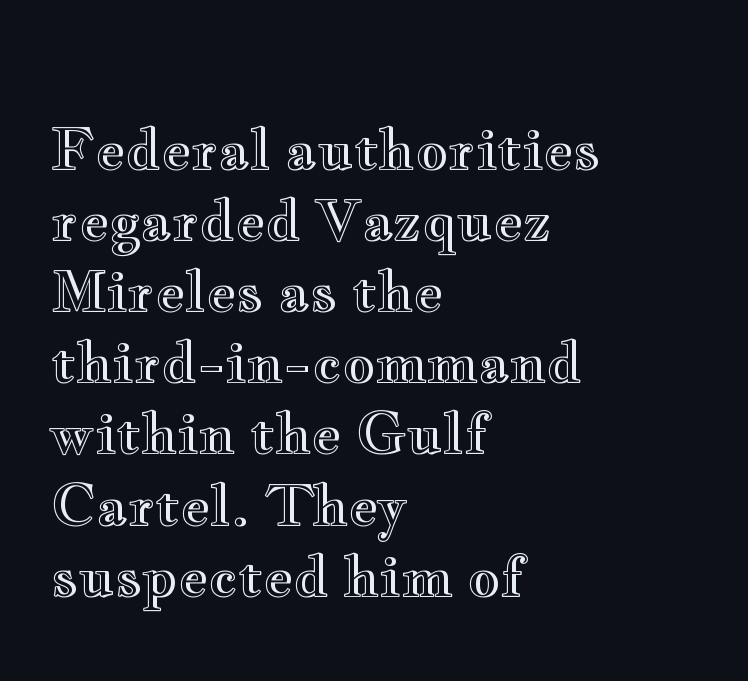
The image shows 56 px wide type, upright; set left-aligned, normal line spacing (1.27x), normal letter spacing, not underlined; a small x-height.
